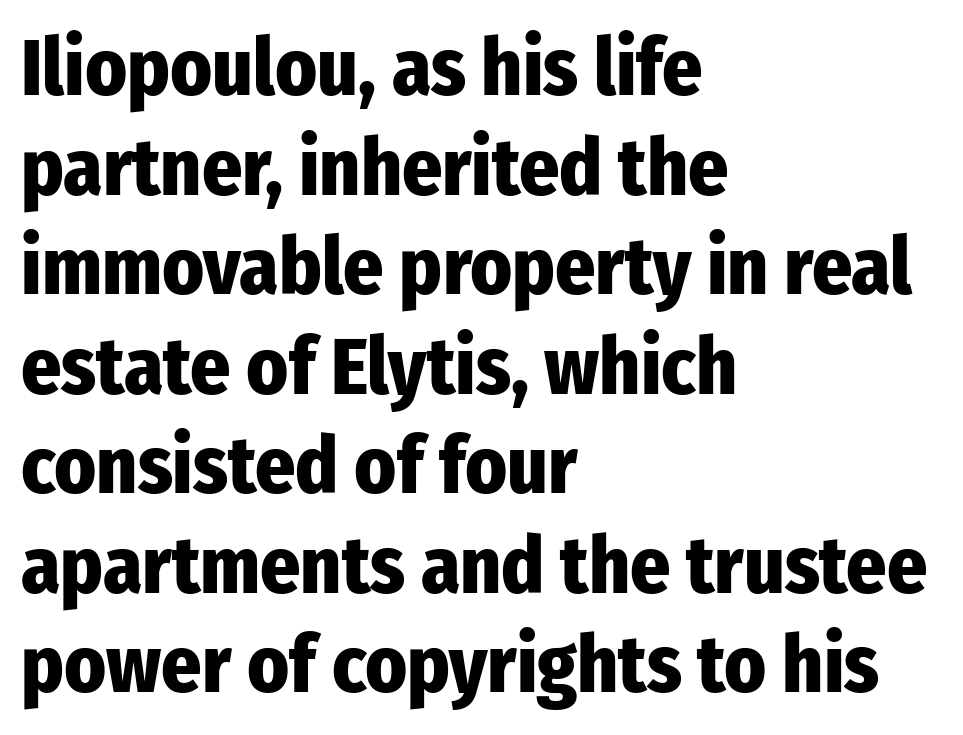
{"serif": "no", "italic": "no", "bold": "yes", "weight": "heavy", "width": "condensed", "stroke_contrast": "low", "x_height": "medium", "monospaced": "no", "underline": "no", "align": "left", "line_spacing": "normal", "line_spacing_ratio": 1.26, "letter_spacing": "normal", "letter_spacing_em": 0.0, "glyph_px": 79}
